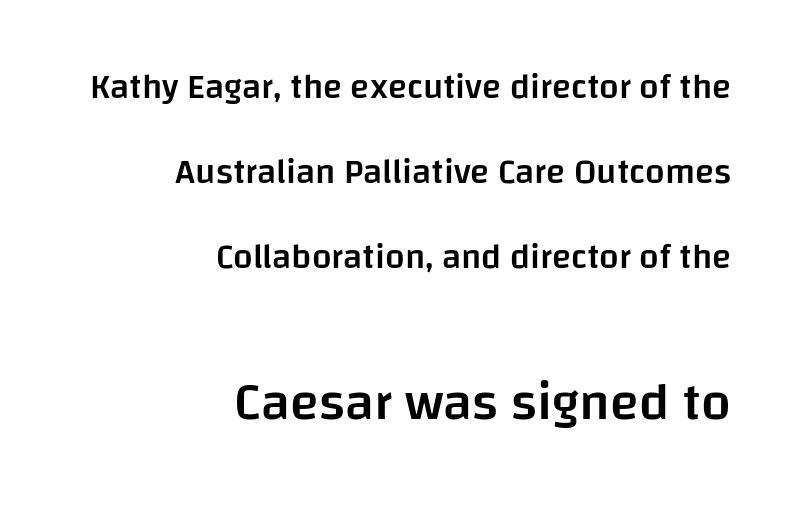
Just letters on the line, the space beneath them empty. The letters sit at their default tracking, neither squeezed nor spread. Type size steps up from the first block to the second. Emphasis by weight is partial: semibold.
